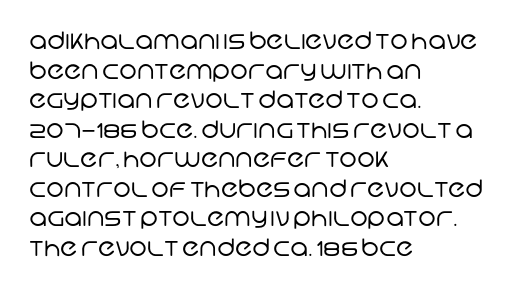
The strokes carry an ordinary text weight at most. Letter spacing: default. All the whitespace from short lines collects on the right. Anything drawn beneath the words? Only blank space.
